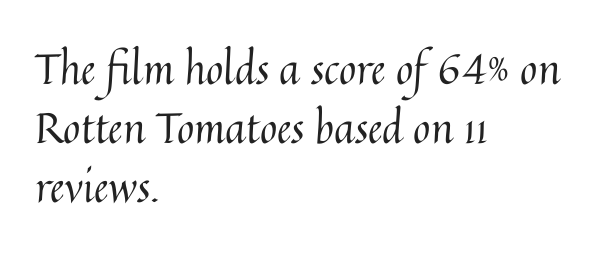
The image shows 42 px regular-weight type; set left-aligned, normal line spacing (1.4x), normal letter spacing, not underlined; medium stroke contrast and a medium x-height.
